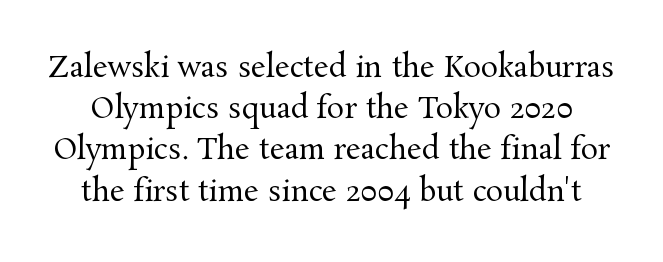
{"serif": "yes", "italic": "no", "bold": "no", "weight": "regular", "width": "normal", "stroke_contrast": "medium", "x_height": "medium", "monospaced": "no", "underline": "no", "line_spacing": "normal", "line_spacing_ratio": 1.42, "letter_spacing": "normal", "letter_spacing_em": 0.0, "glyph_px": 29}
